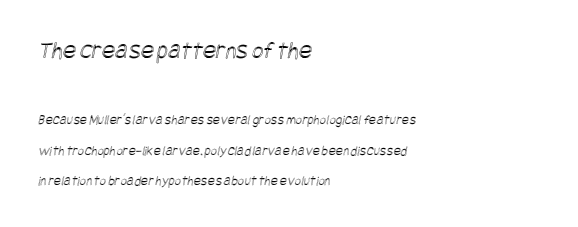
{"underline": "no", "align": "left", "line_spacing": "loose", "line_spacing_ratio": 2.17, "letter_spacing": "normal", "letter_spacing_em": 0.0, "larger_block": "first", "size_ratio": 1.79, "glyph_px": 25}
